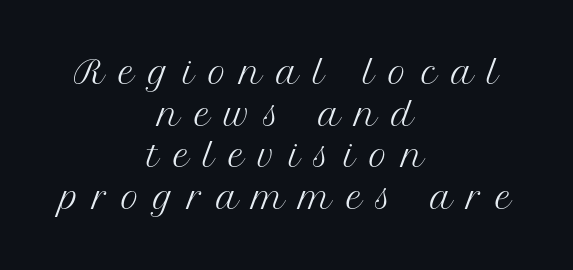
Which margin do the lines hug? Neither — every line sits in the middle. No heavy texture on the line: the type isn't bold. No word sits above an underline. The tracking reads as deliberately expanded to a designer's eye. Here the designer chose a conventional face with non-uniform glyph widths.
